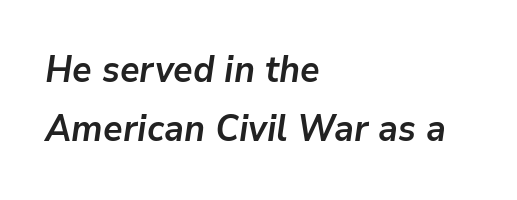
Q: Is the text bold? A: Yes.
Q: Is the text italic (slanted)? A: Yes, it leans right by about 9 degrees.
Q: Is the text underlined? A: No.
Q: How is the paragraph aligned? A: Left-aligned.
Q: Is the spacing between letters normal or unusually wide? A: Normal.
Q: Is the spacing between lines tight, normal or loose? A: Normal.
Q: Width (condensed, normal, or wide)? A: Normal.
Q: Stroke contrast? A: Low.
Q: x-height? A: Medium.
Q: Monospaced? A: No.
